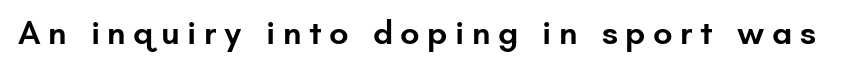
The image shows 34 px semibold sans-serif type, upright; set unusually wide letter spacing (+0.22 em), not underlined; low stroke contrast and a small x-height.
